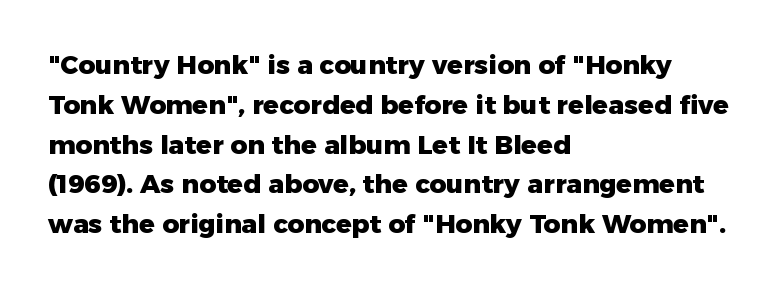
Plenty of ink on the page — the face is bold. Vertical spacing — default. Descenders hang freely into open space. All the whitespace from short lines collects on the right. This rendering leaves character spacing at its baseline value. Do the letters lean? They stand straight.
